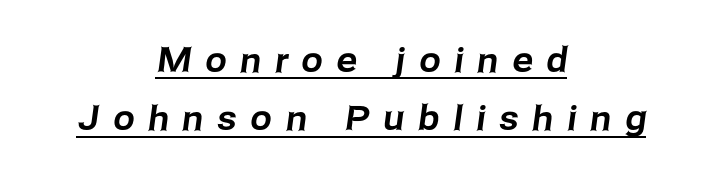
The image shows 34 px sans-serif type; set centered, line spacing 1.72x, unusually wide letter spacing (+0.41 em), underlined; low stroke contrast and a medium x-height.
